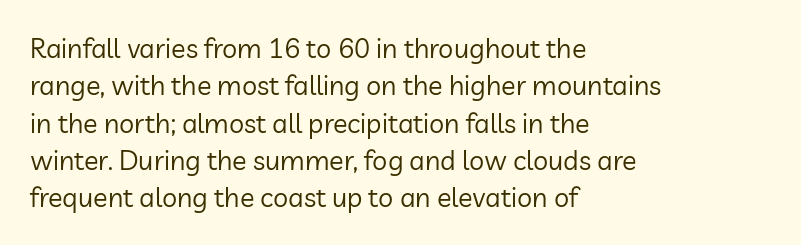
Interline gaps are of average width in this sample. Inter-character spacing is left at the font's built-in metrics. If you drew a line through each stem, it would be perfectly vertical. Words float on clear page, feet unadorned. Each line starts at the same left margin while the right side varies.
